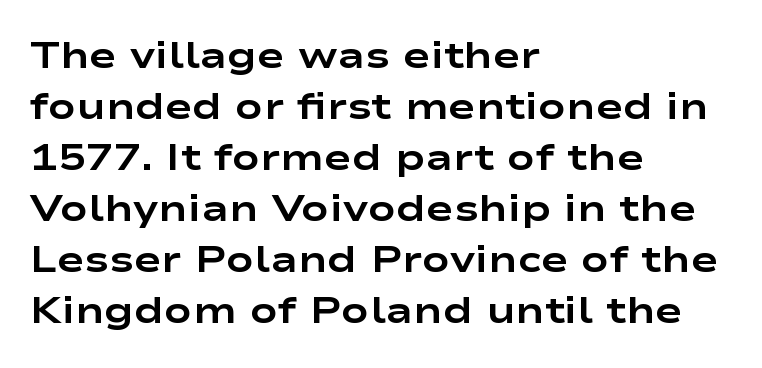
The image shows 37 px bold, wide sans-serif type, upright; set left-aligned, normal line spacing (1.38x), normal letter spacing, not underlined; low stroke contrast and a medium x-height.
